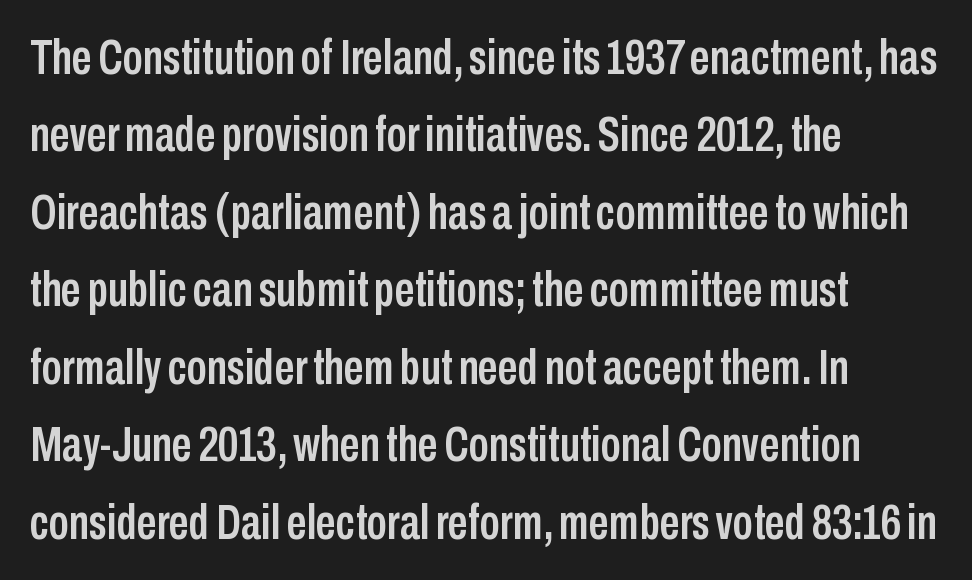
Q: Is the text italic (slanted)? A: No, it is upright.
Q: Is the typeface a serif or a sans-serif typeface? A: Sans-serif.
Q: Is the text underlined? A: No.
Q: How is the paragraph aligned? A: Left-aligned.
Q: Is the spacing between letters normal or unusually wide? A: Normal.
Q: Is the spacing between lines tight, normal or loose? A: Normal.
Q: Width (condensed, normal, or wide)? A: Condensed.
Q: Stroke contrast? A: Low.
Q: x-height? A: Medium.
Q: Monospaced? A: No.
